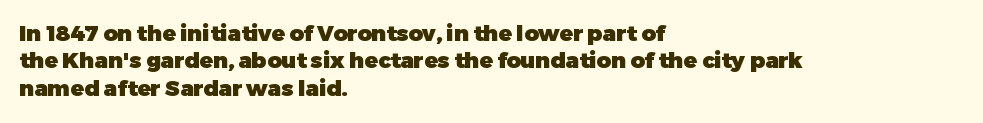
{"italic": "no", "bold": "yes", "underline": "no", "align": "left", "line_spacing_ratio": 1.24, "letter_spacing": "normal", "letter_spacing_em": 0.0, "glyph_px": 22}
